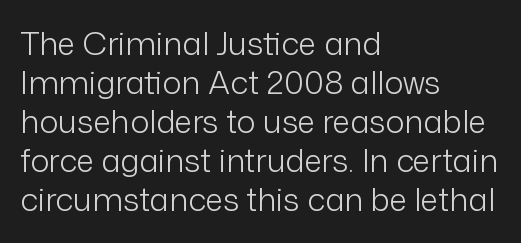
Descenders are the only things crossing below the line. Honestly, the letter spacing is just normal — you wouldn't notice it. The axis of the letterforms is exactly vertical. A light-to-regular cut is what we see here. Proportional: the letters do not fall into vertical columns.
